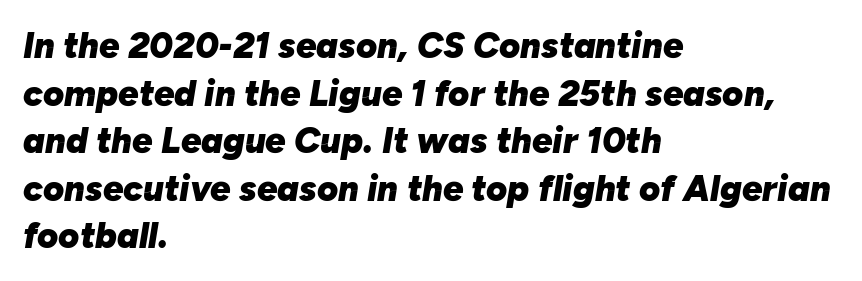
Q: Is the text bold? A: Yes.
Q: Is the text italic (slanted)? A: Yes, it leans right by about 10 degrees.
Q: Is the text underlined? A: No.
Q: How is the paragraph aligned? A: Left-aligned.
Q: Is the spacing between letters normal or unusually wide? A: Normal.
Q: Is the spacing between lines tight, normal or loose? A: Normal.
Q: Width (condensed, normal, or wide)? A: Normal.
Q: Stroke contrast? A: Low.
Q: x-height? A: Medium.
Q: Monospaced? A: No.
